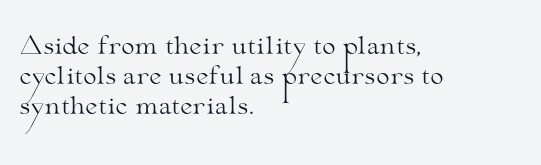
{"italic": "no", "bold": "no", "underline": "no", "align": "left", "line_spacing": "normal", "line_spacing_ratio": 1.26, "letter_spacing": "normal", "letter_spacing_em": 0.0, "glyph_px": 24}
